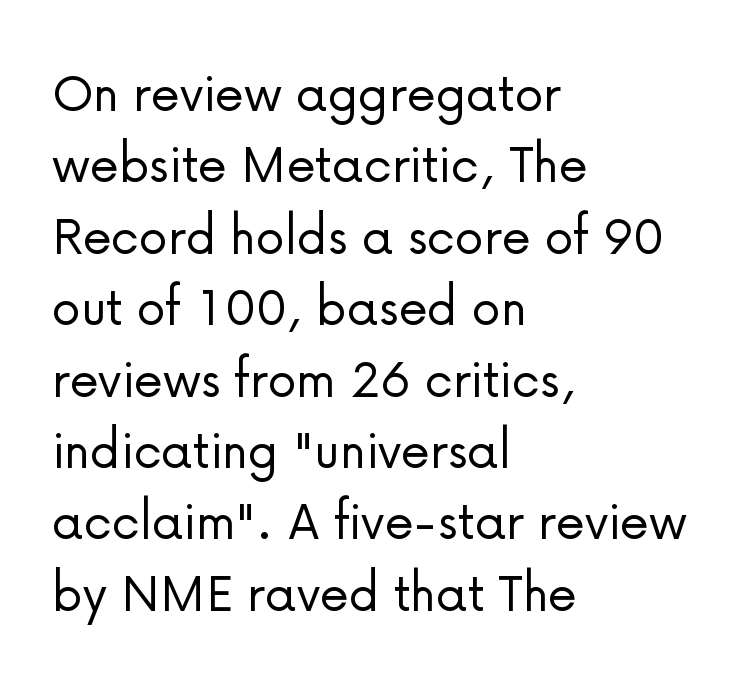
The image shows 59 px light sans-serif type, upright; set left-aligned, line spacing 1.21x, normal letter spacing, not underlined; low stroke contrast and a medium x-height.
